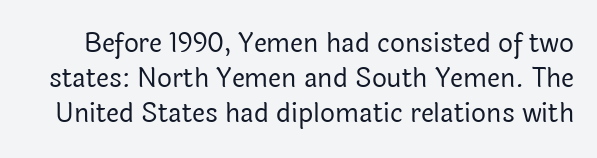
The image shows 26 px text type, upright; set normal line spacing (1.35x), normal letter spacing, not underlined.
